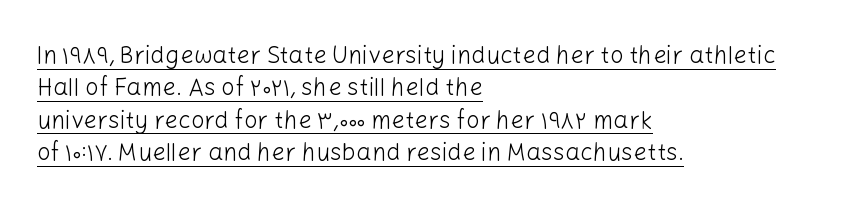
{"italic": "no", "bold": "no", "underline": "yes", "align": "left", "line_spacing": "normal", "line_spacing_ratio": 1.35, "letter_spacing": "normal", "letter_spacing_em": 0.0, "glyph_px": 24}
